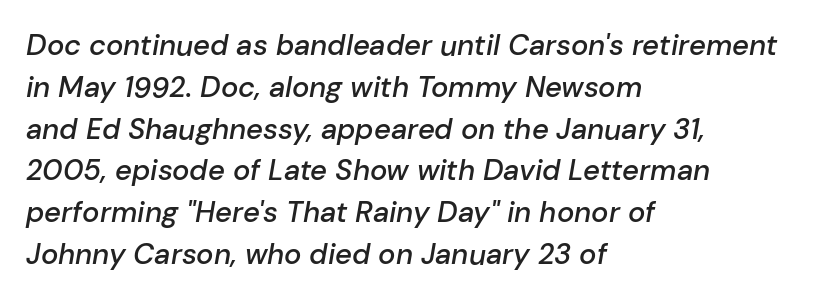
The image shows 29 px semibold type, italic (leaning right); set left-aligned, normal line spacing (1.44x), normal letter spacing, not underlined; low stroke contrast and a medium x-height.
